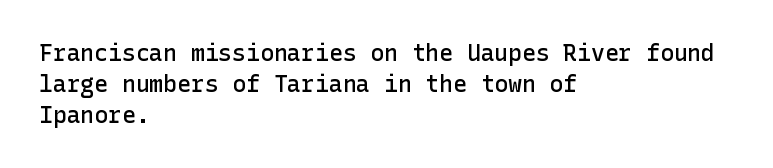
Whoever set this chose a conventional vertical rhythm. There is no visible air inserted between adjacent glyphs. Where is the straight margin? On the left. Type without underlining. The specimen reads as upright at a glance. The typesetting leans somewhat heavy: a semibold.
